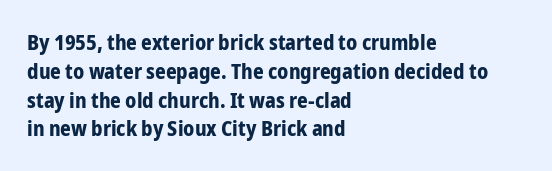
Q: Is the text bold? A: Yes.
Q: Is the text italic (slanted)? A: No, it is upright.
Q: Is the text underlined? A: No.
Q: How is the paragraph aligned? A: Left-aligned.
Q: Is the spacing between letters normal or unusually wide? A: Normal.
Q: Is the spacing between lines tight, normal or loose? A: Normal.
